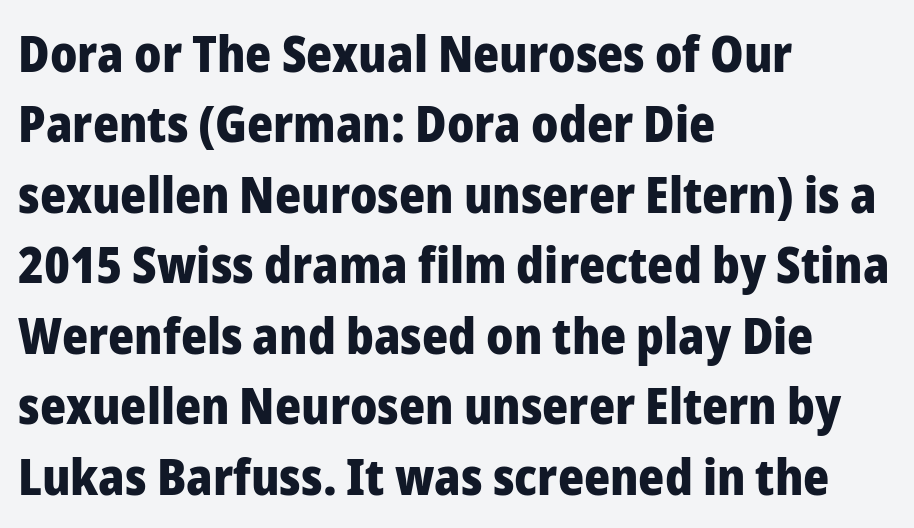
Layout note: lines flush left. You can tell from the bare stems that sans-serif type was used. This sample has the flowing, uneven cadence of proportional lettering. There is no visible air inserted between adjacent glyphs. Letters rest on an invisible, unmarked baseline.
